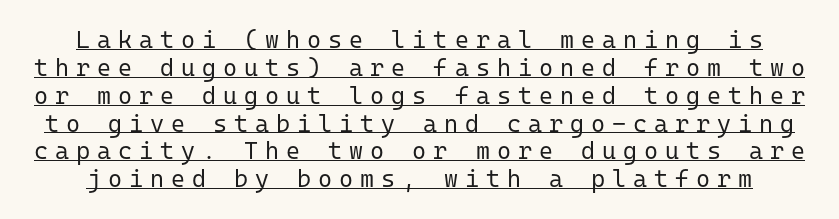
This is the regular roman posture of the typeface. The line texture is sparse and dotted thanks to wide tracking. Stroke thickness stays within the range of a standard reading face or lighter. These characters rest on top of a visible drawn line.
